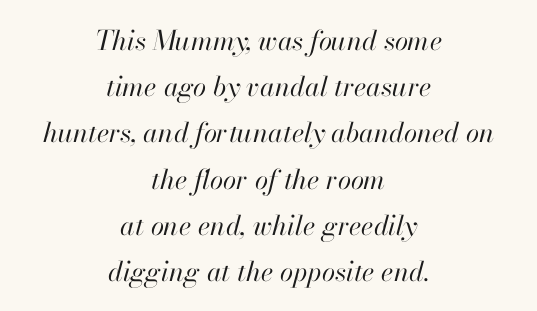
{"italic": "yes", "lean": "right", "slant_degrees": 13, "bold": "no", "underline": "no", "align": "center", "line_spacing_ratio": 1.71, "letter_spacing": "normal", "letter_spacing_em": 0.0, "glyph_px": 27}
